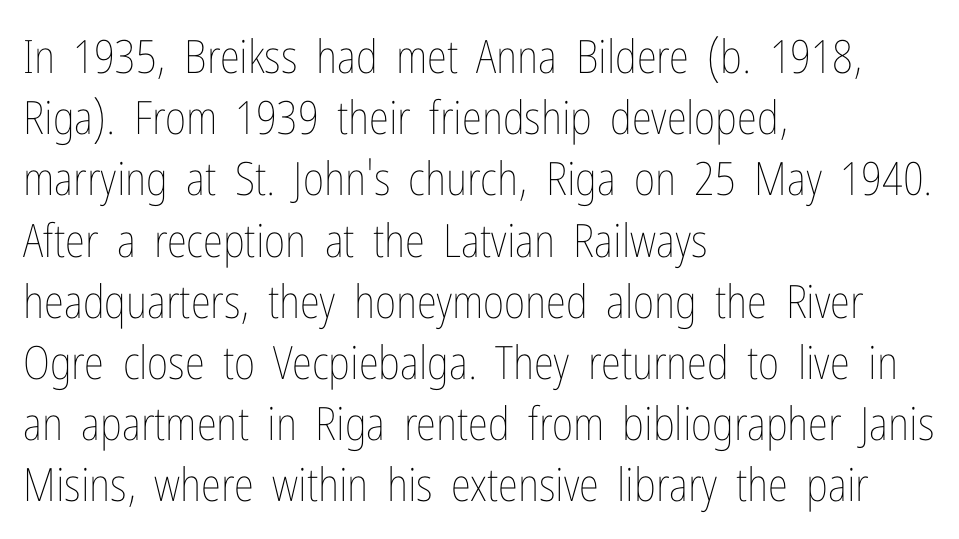
{"italic": "no", "bold": "no", "weight": "thin", "width": "condensed", "stroke_contrast": "low", "x_height": "medium", "monospaced": "no", "underline": "no", "align": "left", "line_spacing": "normal", "line_spacing_ratio": 1.33, "letter_spacing": "normal", "letter_spacing_em": 0.0, "glyph_px": 46}
